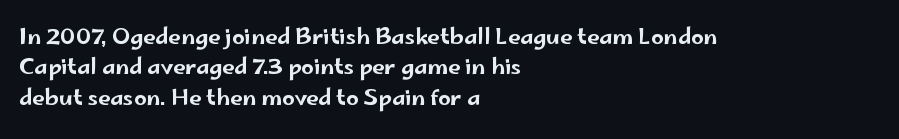
Q: Is the text italic (slanted)? A: No, it is upright.
Q: Is the text underlined? A: No.
Q: How is the paragraph aligned? A: Left-aligned.
Q: Is the spacing between letters normal or unusually wide? A: Normal.
Q: Is the spacing between lines tight, normal or loose? A: Normal.
